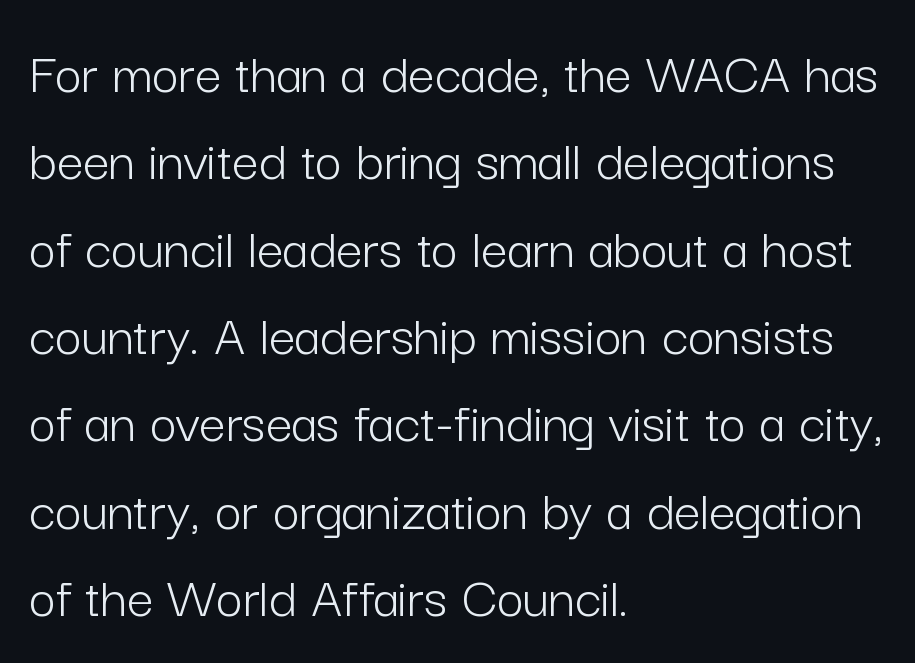
Stroke thickness stays within the range of a standard reading face or lighter. The leading is moderate, giving the passage an even texture. To sum up the face: it is a sans, with no serifs. If you drew a line through each stem, it would be perfectly vertical. Every row of glyphs begins at an identical x-position on the left.
